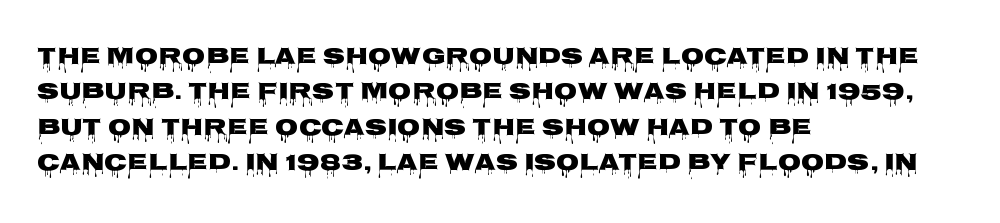
Q: Is the text italic (slanted)? A: No, it is upright.
Q: Is the text underlined? A: No.
Q: How is the paragraph aligned? A: Left-aligned.
Q: Is the spacing between letters normal or unusually wide? A: Normal.
Q: Is the spacing between lines tight, normal or loose? A: Normal.
